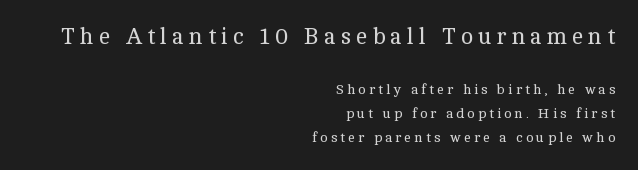
{"italic": "no", "bold": "no", "underline": "no", "align": "right", "line_spacing_ratio": 1.72, "letter_spacing": "wide", "letter_spacing_em": 0.22, "larger_block": "first", "size_ratio": 1.64, "glyph_px": 23}
